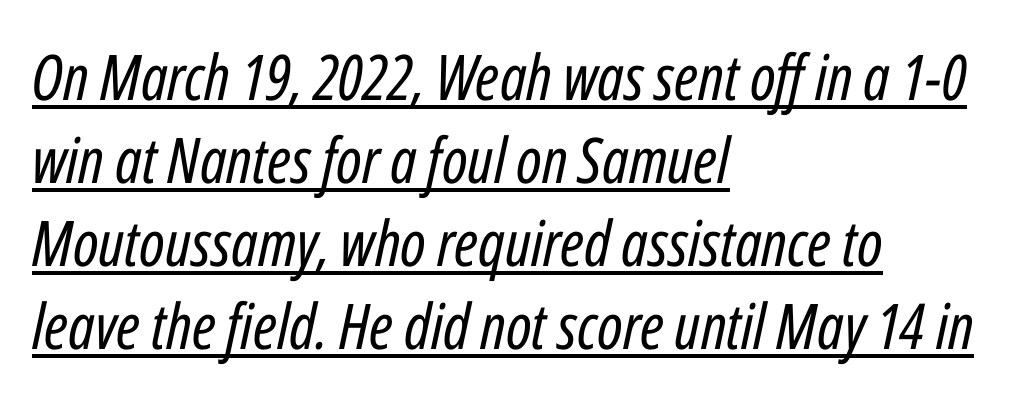
{"italic": "yes", "lean": "right", "slant_degrees": 12, "bold": "no", "weight": "regular", "width": "condensed", "stroke_contrast": "low", "x_height": "medium", "monospaced": "no", "underline": "yes", "align": "left", "line_spacing": "normal", "line_spacing_ratio": 1.32, "letter_spacing": "normal", "letter_spacing_em": 0.0, "glyph_px": 63}
